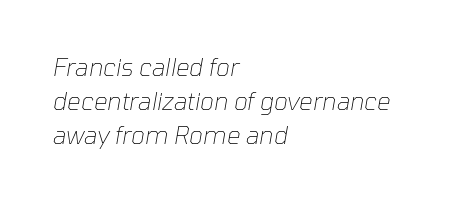
Q: Is the text bold? A: No.
Q: Is the text italic (slanted)? A: Yes, it leans right by about 10 degrees.
Q: Is the text underlined? A: No.
Q: How is the paragraph aligned? A: Left-aligned.
Q: Is the spacing between letters normal or unusually wide? A: Normal.
Q: Is the spacing between lines tight, normal or loose? A: Normal.
